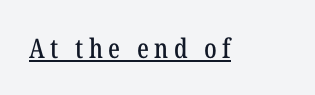
The image shows 27 px text type, upright; set unusually wide letter spacing (+0.2 em), underlined.
